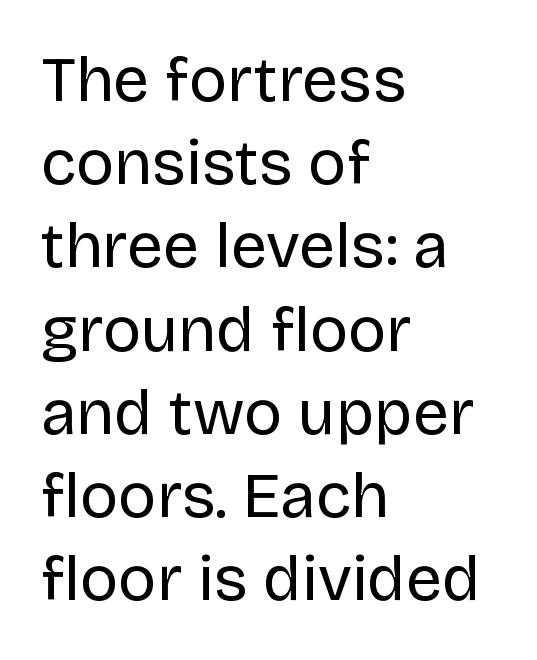
Q: Is the text bold? A: No.
Q: Is the text italic (slanted)? A: No, it is upright.
Q: Is the typeface a serif or a sans-serif typeface? A: Sans-serif.
Q: Is the text underlined? A: No.
Q: How is the paragraph aligned? A: Left-aligned.
Q: Is the spacing between letters normal or unusually wide? A: Normal.
Q: Is the spacing between lines tight, normal or loose? A: Normal.
Q: Width (condensed, normal, or wide)? A: Normal.
Q: Stroke contrast? A: Low.
Q: x-height? A: Large.
Q: Monospaced? A: No.
